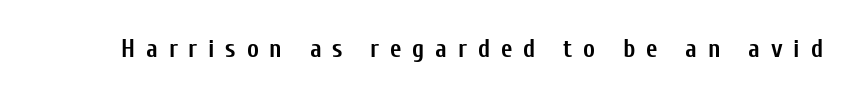
This sample uses an upright cut, with every glyph sitting square on the baseline. Underlining? Definitely not there. Thick stems and heavy bowls — unmistakably bold. Is the letter spacing exaggerated? Yes — the characters are pushed far apart.
